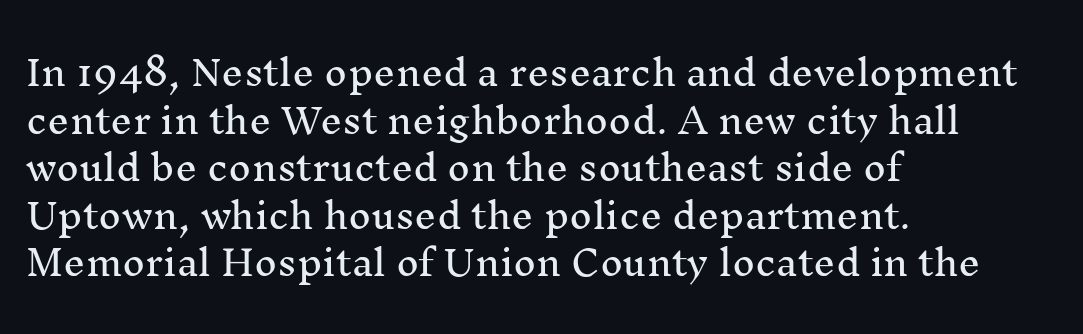
Q: Is the text italic (slanted)? A: No, it is upright.
Q: Is the typeface a serif or a sans-serif typeface? A: Serif.
Q: Is the text underlined? A: No.
Q: How is the paragraph aligned? A: Left-aligned.
Q: Is the spacing between letters normal or unusually wide? A: Normal.
Q: Is the spacing between lines tight, normal or loose? A: Normal.
Q: Width (condensed, normal, or wide)? A: Normal.
Q: Stroke contrast? A: Medium.
Q: x-height? A: Medium.
Q: Monospaced? A: No.
